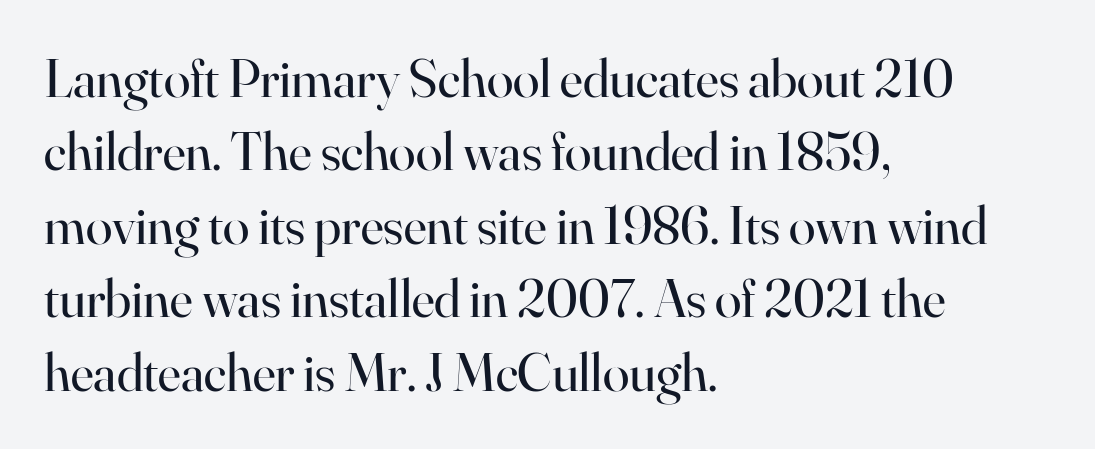
{"serif": "yes", "italic": "no", "bold": "no", "weight": "regular", "width": "normal", "stroke_contrast": "high", "x_height": "small", "monospaced": "no", "underline": "no", "align": "left", "line_spacing": "normal", "line_spacing_ratio": 1.36, "letter_spacing": "normal", "letter_spacing_em": 0.0, "glyph_px": 54}
